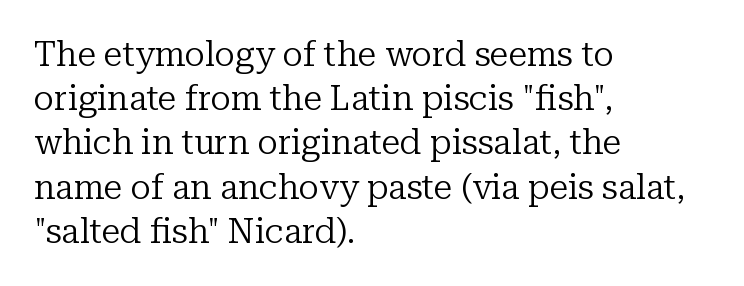
{"serif": "yes", "italic": "no", "bold": "no", "weight": "regular", "width": "normal", "stroke_contrast": "low", "x_height": "medium", "monospaced": "no", "underline": "no", "align": "left", "line_spacing": "normal", "line_spacing_ratio": 1.3, "letter_spacing": "normal", "letter_spacing_em": 0.0, "glyph_px": 34}
